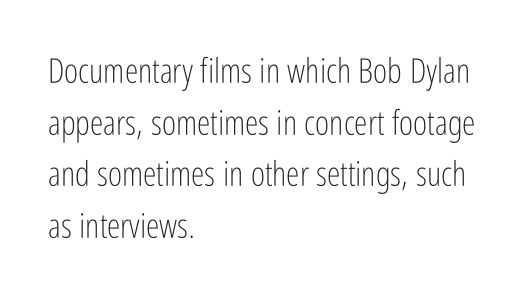
The image shows 34 px light, condensed sans-serif type, upright; set left-aligned, normal line spacing (1.52x), normal letter spacing, not underlined; low stroke contrast and a medium x-height.
